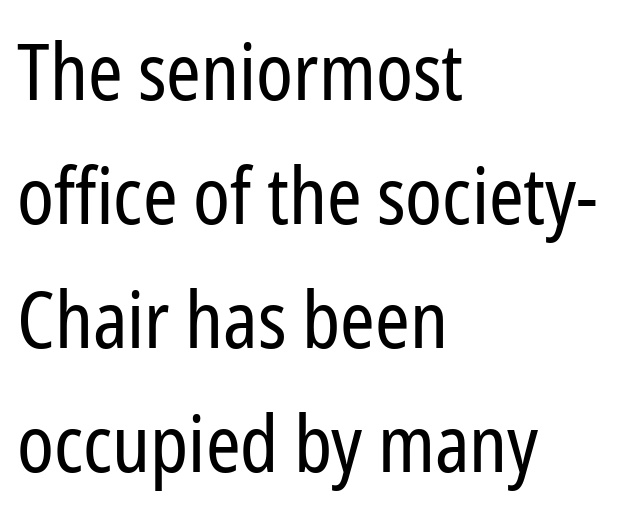
{"serif": "no", "italic": "no", "bold": "no", "weight": "regular", "width": "condensed", "stroke_contrast": "low", "x_height": "medium", "monospaced": "no", "underline": "no", "align": "left", "line_spacing": "normal", "line_spacing_ratio": 1.59, "letter_spacing": "normal", "letter_spacing_em": 0.0, "glyph_px": 78}
